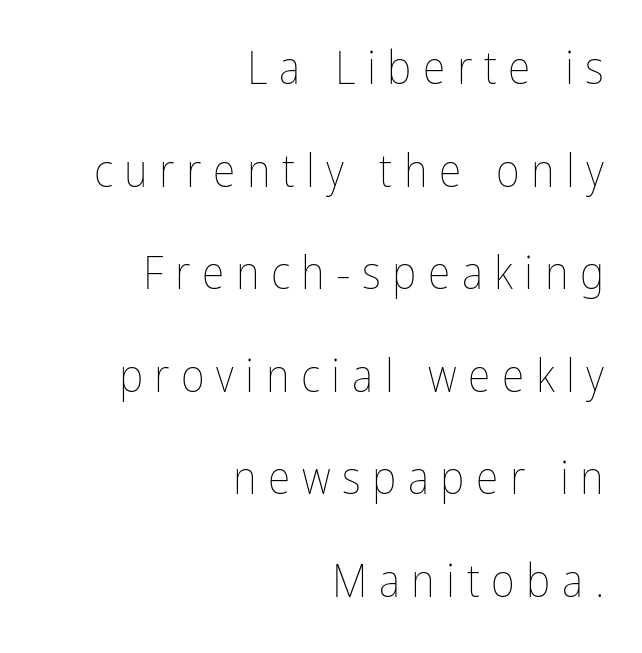
Varying glyph widths throughout — classic text-font behaviour. Display-style spreading of the glyphs; the letterfit is very open. Bold? No — there's no thickening of the strokes. Clear beneath every line of the passage.
